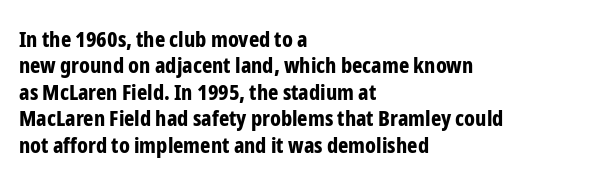
The image shows 22 px bold type, upright; set left-aligned, line spacing 1.2x, normal letter spacing, not underlined.
